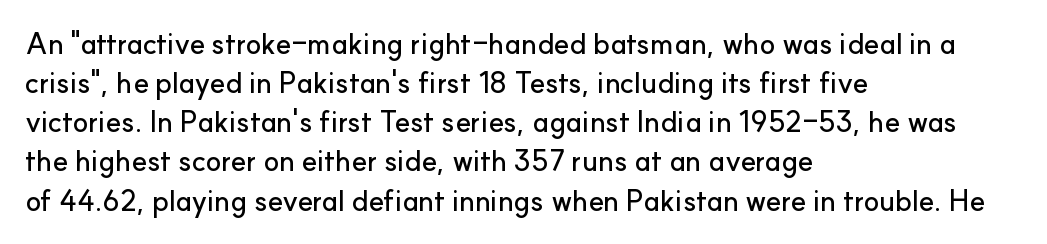
No italicization has been applied; the sample stays upright. This rendering uses left alignment, leaving the right contour irregular. You could not count columns in this text — the font is proportionally spaced. The strip under each line holds only bare page.
